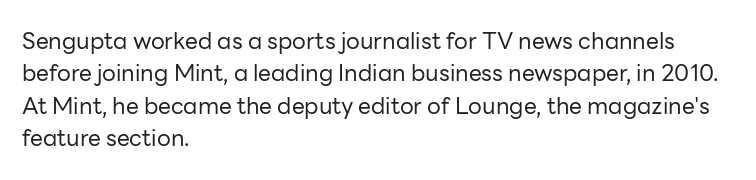
{"italic": "no", "bold": "no", "underline": "no", "align": "left", "line_spacing": "normal", "line_spacing_ratio": 1.41, "letter_spacing": "normal", "letter_spacing_em": 0.0, "glyph_px": 23}
